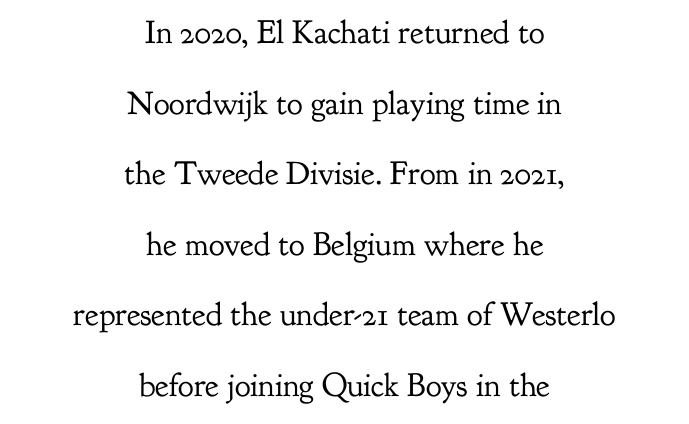
{"serif": "yes", "italic": "no", "bold": "no", "weight": "regular", "width": "normal", "stroke_contrast": "low", "x_height": "small", "monospaced": "no", "underline": "no", "align": "center", "line_spacing": "loose", "line_spacing_ratio": 2.14, "letter_spacing": "normal", "letter_spacing_em": 0.0, "glyph_px": 33}
